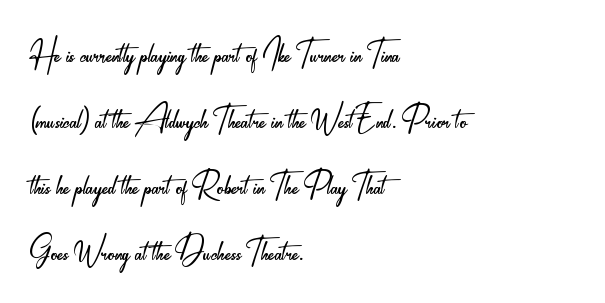
Vertically, the passage feels balanced, rows spaced as you'd expect. Counters stay open thanks to moderate or lighter strokes. Has an underline been added? It has not. Are there feet on the stems? There aren't — it's a sans. Inter-character spacing is left at the font's built-in metrics.
